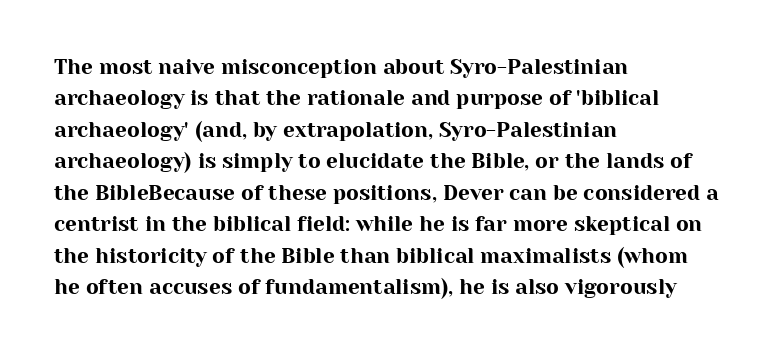
Q: Is the text italic (slanted)? A: No, it is upright.
Q: Is the text underlined? A: No.
Q: How is the paragraph aligned? A: Left-aligned.
Q: Is the spacing between letters normal or unusually wide? A: Normal.
Q: Is the spacing between lines tight, normal or loose? A: Normal.
